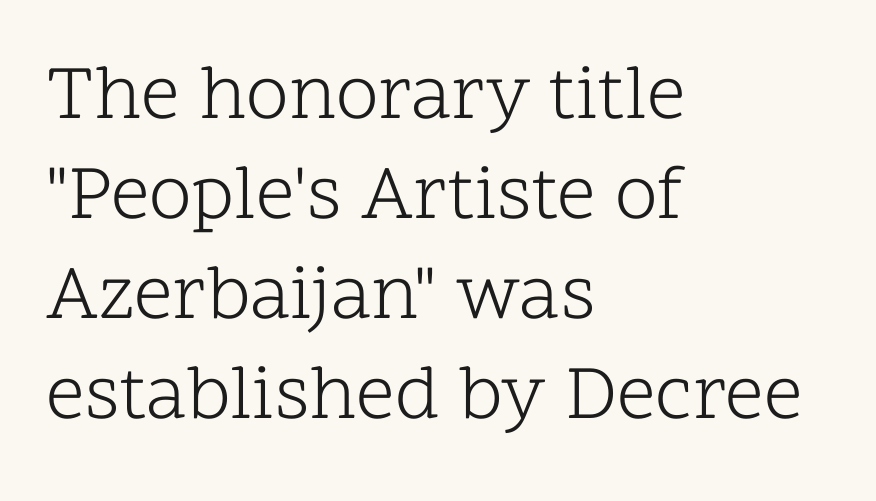
Q: Is the text bold? A: No.
Q: Is the text italic (slanted)? A: No, it is upright.
Q: Is the typeface a serif or a sans-serif typeface? A: Serif.
Q: Is the text underlined? A: No.
Q: How is the paragraph aligned? A: Left-aligned.
Q: Is the spacing between letters normal or unusually wide? A: Normal.
Q: Is the spacing between lines tight, normal or loose? A: Normal.
Q: Width (condensed, normal, or wide)? A: Normal.
Q: Stroke contrast? A: Low.
Q: x-height? A: Medium.
Q: Monospaced? A: No.
